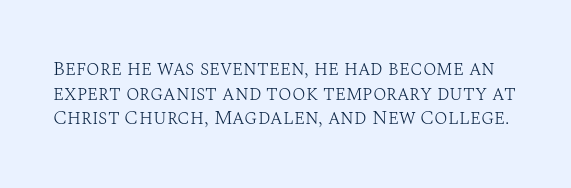
Q: Is the text bold? A: No.
Q: Is the text italic (slanted)? A: No, it is upright.
Q: Is the text underlined? A: No.
Q: Is the spacing between letters normal or unusually wide? A: Normal.
